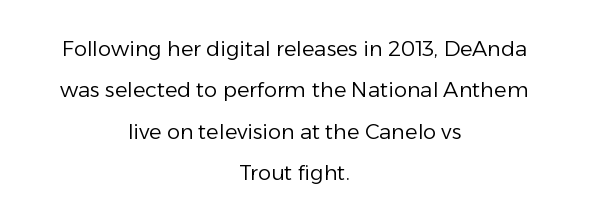
The image shows 21 px text type, upright; set centered, loose line spacing (1.97x), normal letter spacing, not underlined.
